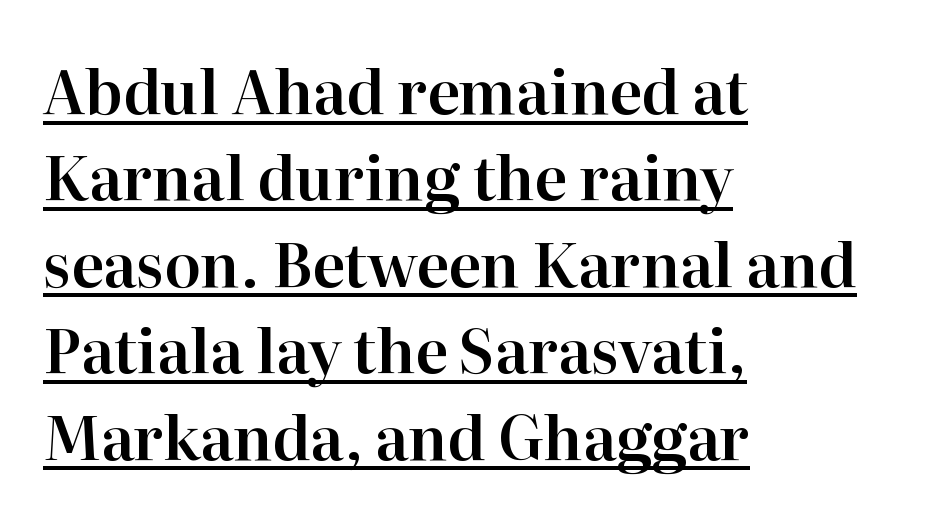
The image shows 60 px serif type, upright; set left-aligned, normal line spacing (1.44x), normal letter spacing, underlined; high stroke contrast and a medium x-height.
